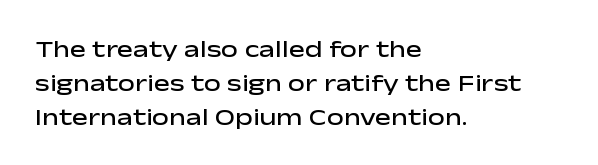
Does the weight exceed regular? Yes, but only to semibold. The glyphs are unaccompanied by any horizontal stroke below them. Line starts are locked; line ends wander. Leading: standard.
